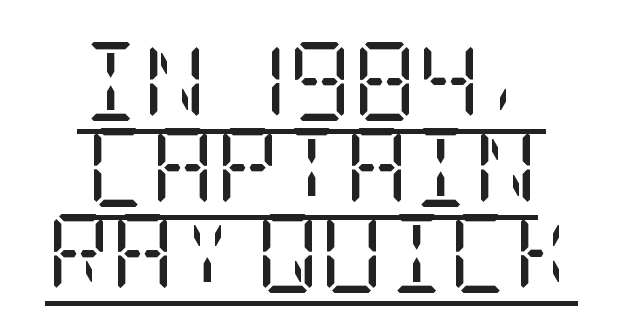
The image shows 79 px regular-weight, condensed serif type, upright; set tight line spacing (1.09x), normal letter spacing, underlined; low stroke contrast and a large x-height.
